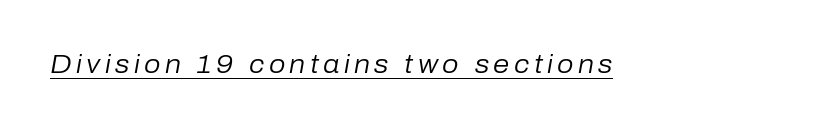
The cut favours lightness, reaching ordinary text weight at its darkest. Like a heading marked for emphasis, these lines bear an underscore. Italic? Definitely — the glyphs are oblique.
